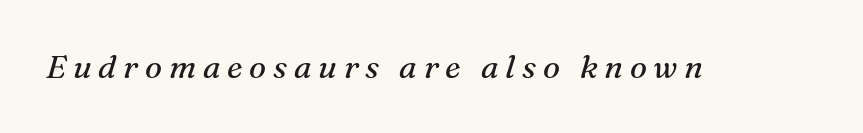
{"serif": "yes", "italic": "yes", "lean": "right", "slant_degrees": 16, "bold": "no", "weight": "regular", "width": "normal", "stroke_contrast": "medium", "x_height": "medium", "monospaced": "no", "underline": "no", "letter_spacing": "wide", "letter_spacing_em": 0.21, "glyph_px": 32}
